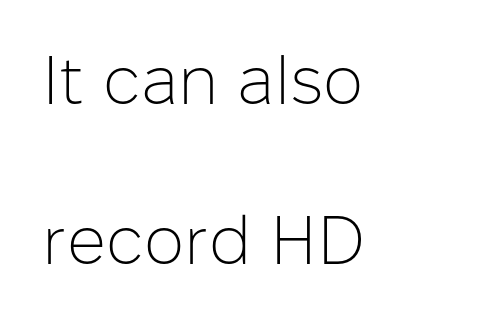
Letterform terminals end flat and unadorned throughout the passage. Style check: upright. Character widths vary here, with narrow letters taking less room than wide ones. The letters look calm and open, with moderate or lighter stems. The typesetter chose a ragged-right arrangement here. Only glyphs here, with clear space below each row.
